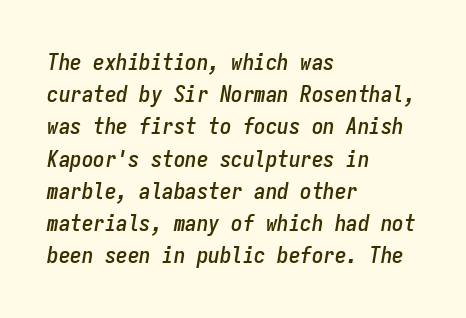
The rendering applies a slant to the glyphs. This sample uses plain, unmodified letter spacing. Which margin do the lines hug? The left one — the right edge is uneven. Quick note: underline off. The block of text has a typical density, with ordinary space between rows.
